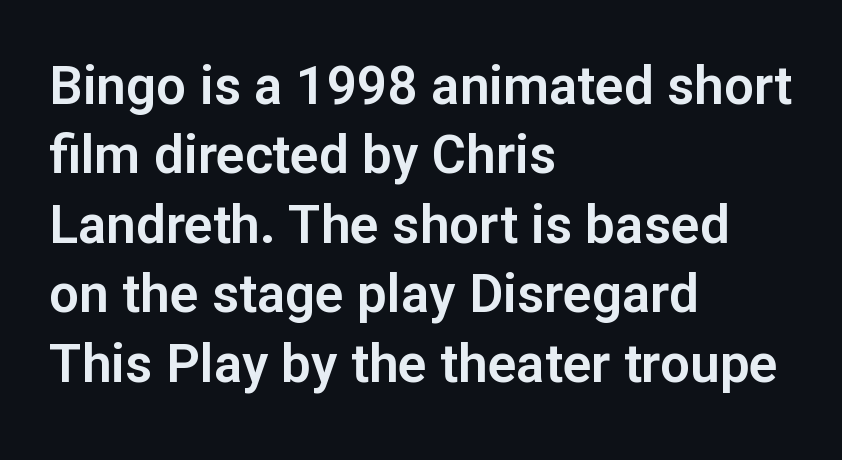
The image shows 53 px sans-serif type, upright; set left-aligned, normal line spacing (1.31x), normal letter spacing, not underlined; low stroke contrast and a medium x-height.
